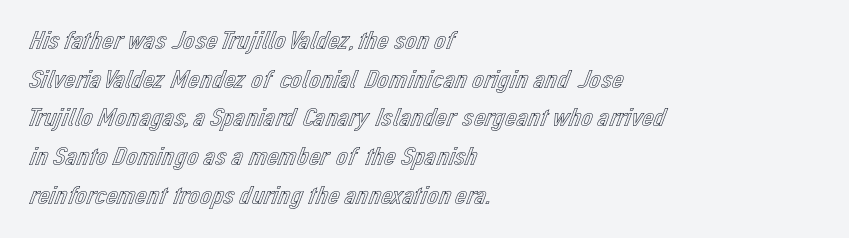
{"underline": "no", "align": "left", "line_spacing": "normal", "line_spacing_ratio": 1.49, "letter_spacing": "normal", "letter_spacing_em": 0.0, "glyph_px": 26}
